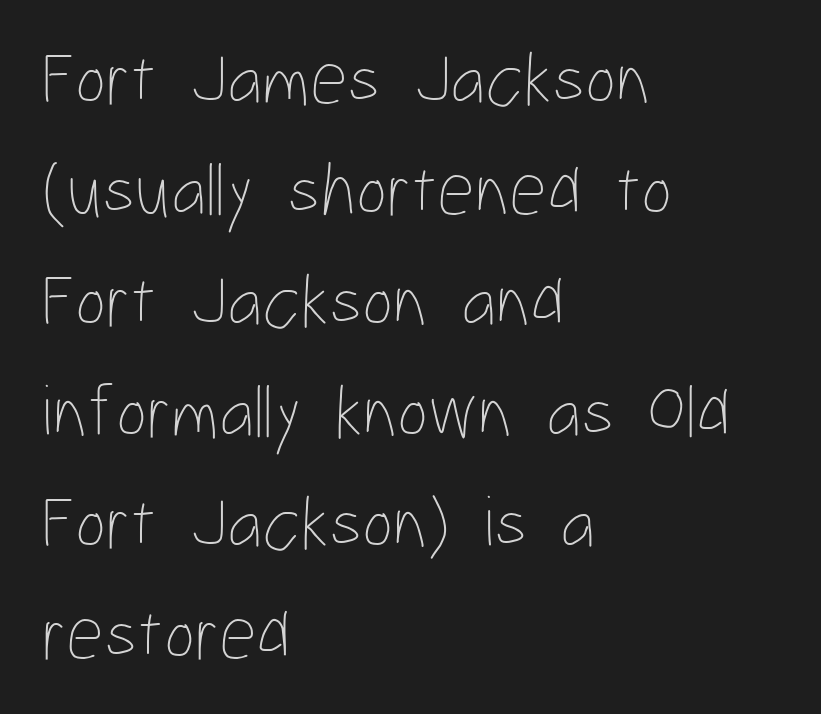
Q: Is the text bold? A: No.
Q: Is the text italic (slanted)? A: No, it is upright.
Q: Is the text underlined? A: No.
Q: How is the paragraph aligned? A: Left-aligned.
Q: Is the spacing between letters normal or unusually wide? A: Normal.
Q: Is the spacing between lines tight, normal or loose? A: Normal.
Q: Width (condensed, normal, or wide)? A: Condensed.
Q: Stroke contrast? A: Low.
Q: x-height? A: Medium.
Q: Monospaced? A: No.
